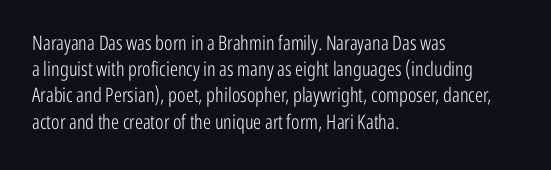
No chunkiness to these letters — they're not bold. Alignment: flush left. Do the letters lean? They stand straight. Horizontal bands of white between lines are of average thickness. Has an underline been added? It has not. Is the letter spacing exaggerated? No — it looks like the ordinary default.
